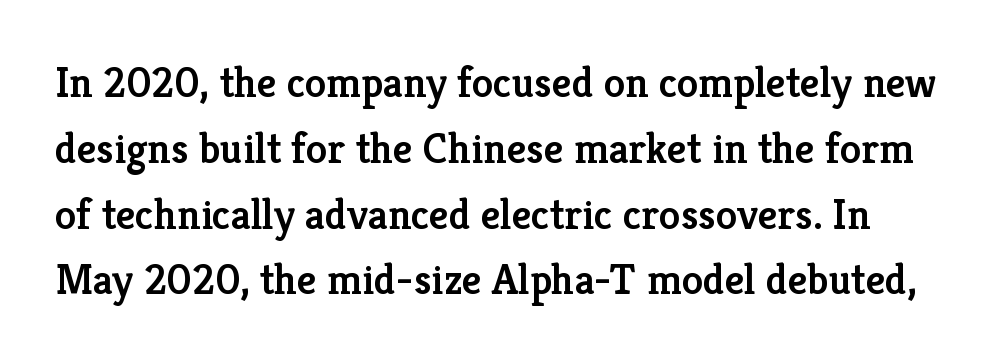
Q: Is the text bold? A: Semi-bold.
Q: Is the text italic (slanted)? A: No, it is upright.
Q: Is the typeface a serif or a sans-serif typeface? A: Serif.
Q: Is the text underlined? A: No.
Q: Is the spacing between letters normal or unusually wide? A: Normal.
Q: Is the spacing between lines tight, normal or loose? A: Normal.
Q: Width (condensed, normal, or wide)? A: Normal.
Q: Stroke contrast? A: Low.
Q: x-height? A: Medium.
Q: Monospaced? A: No.
